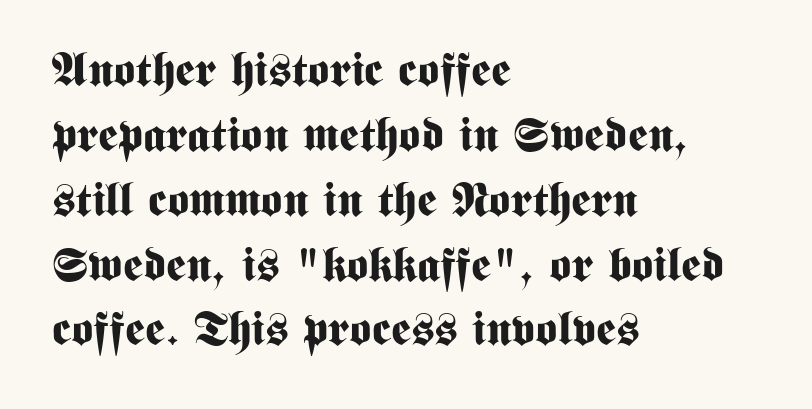
The image shows 47 px bold, condensed sans-serif type, upright; set left-aligned, normal line spacing (1.38x), normal letter spacing, not underlined; medium stroke contrast and a medium x-height.
